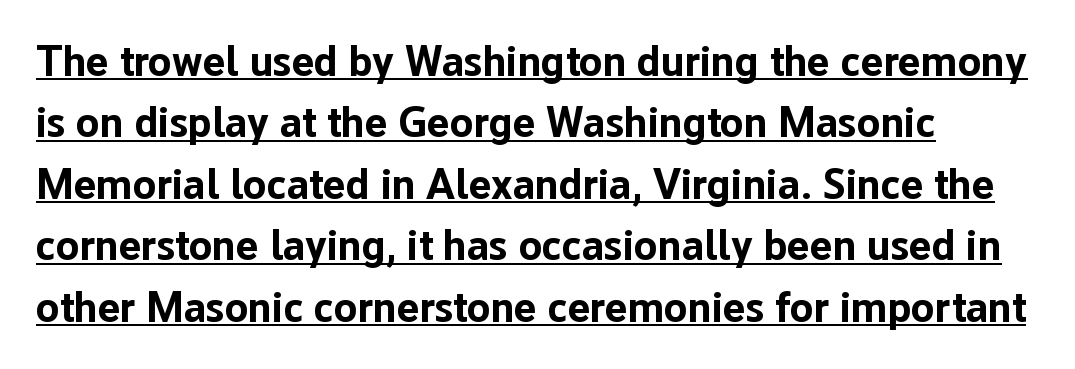
Q: Is the text bold? A: Yes.
Q: Is the text italic (slanted)? A: No, it is upright.
Q: Is the typeface a serif or a sans-serif typeface? A: Sans-serif.
Q: Is the text underlined? A: Yes.
Q: How is the paragraph aligned? A: Left-aligned.
Q: Is the spacing between letters normal or unusually wide? A: Normal.
Q: Is the spacing between lines tight, normal or loose? A: Normal.
Q: Width (condensed, normal, or wide)? A: Normal.
Q: Stroke contrast? A: Low.
Q: x-height? A: Medium.
Q: Monospaced? A: No.
